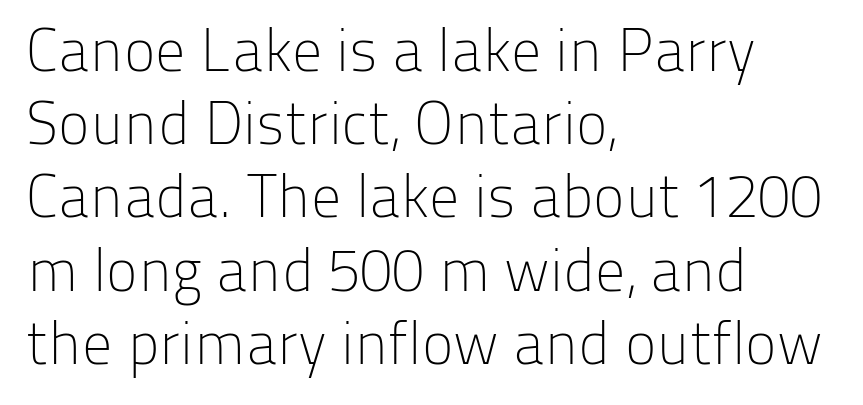
The image shows 60 px light sans-serif type, upright; set left-aligned, line spacing 1.22x, normal letter spacing, not underlined; low stroke contrast and a medium x-height.
